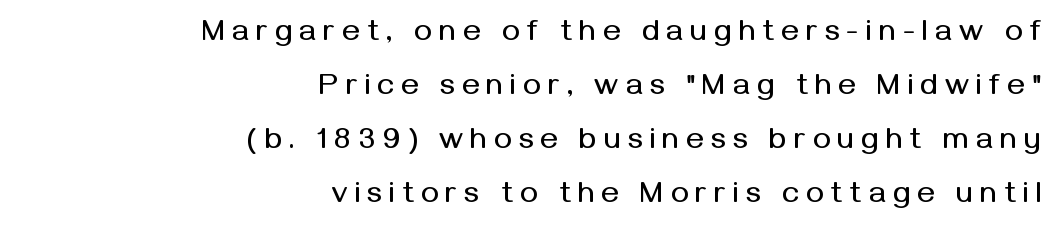
Q: Is the text italic (slanted)? A: No, it is upright.
Q: Is the typeface a serif or a sans-serif typeface? A: Sans-serif.
Q: Is the text underlined? A: No.
Q: How is the paragraph aligned? A: Right-aligned.
Q: Is the spacing between letters normal or unusually wide? A: Unusually wide.
Q: Width (condensed, normal, or wide)? A: Normal.
Q: Stroke contrast? A: Medium.
Q: x-height? A: Medium.
Q: Monospaced? A: No.
